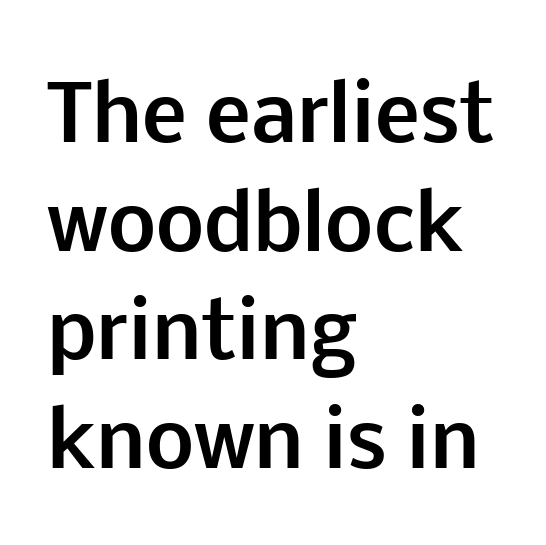
The letters advance in unequal steps, a hallmark of proportional type. In terms of leading, this rendering sits right in the middle. You can tell from the bare stems that sans-serif type was used. Heavy-handed strokes throughout: this text is bold. If you drew a line through each stem, it would be perfectly vertical.
